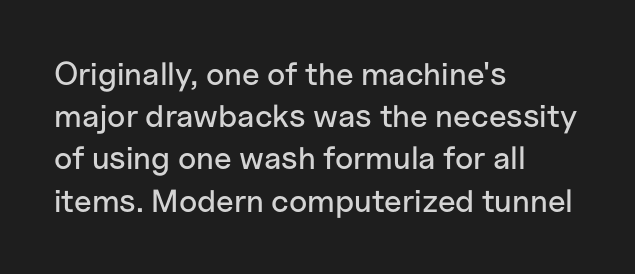
Q: Is the text italic (slanted)? A: No, it is upright.
Q: Is the typeface a serif or a sans-serif typeface? A: Sans-serif.
Q: Is the text underlined? A: No.
Q: How is the paragraph aligned? A: Left-aligned.
Q: Is the spacing between letters normal or unusually wide? A: Normal.
Q: Is the spacing between lines tight, normal or loose? A: Normal.
Q: Width (condensed, normal, or wide)? A: Normal.
Q: Stroke contrast? A: Low.
Q: x-height? A: Medium.
Q: Monospaced? A: No.
